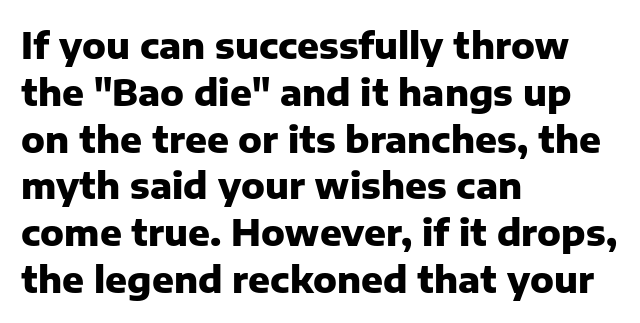
{"serif": "no", "italic": "no", "bold": "yes", "weight": "heavy", "width": "normal", "stroke_contrast": "low", "x_height": "medium", "monospaced": "no", "underline": "no", "align": "left", "line_spacing": "normal", "line_spacing_ratio": 1.3, "letter_spacing": "normal", "letter_spacing_em": 0.0, "glyph_px": 36}
